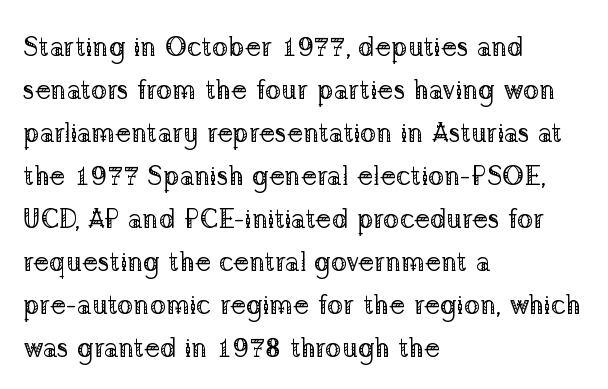
Line beginnings align vertically; line endings do not. Quick note: not italic, upright. No chunkiness to these letters — they're not bold. Default kerning and tracking; the words read as compact shapes.
